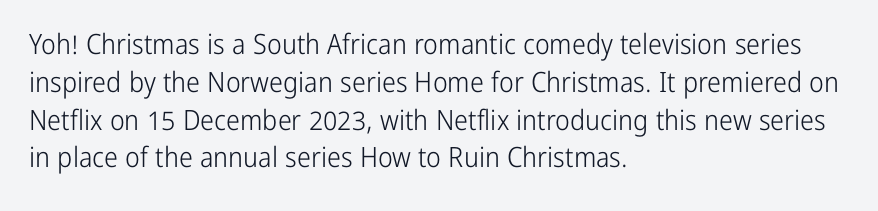
The image shows 28 px light, condensed sans-serif type, upright; set left-aligned, normal line spacing (1.35x), normal letter spacing, not underlined; low stroke contrast and a medium x-height.
